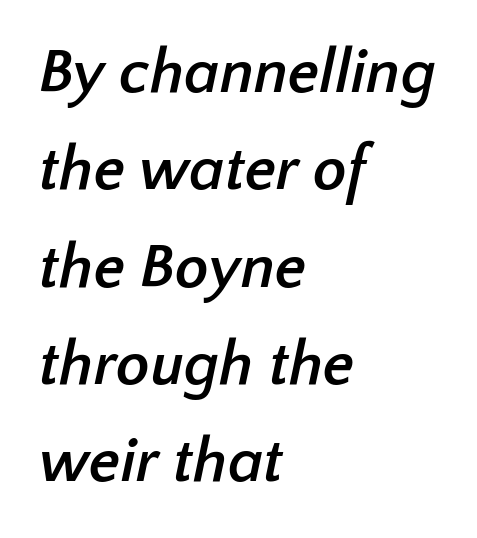
{"serif": "no", "bold": "yes", "weight": "semibold", "width": "normal", "stroke_contrast": "low", "x_height": "medium", "monospaced": "no", "underline": "no", "align": "left", "line_spacing": "normal", "line_spacing_ratio": 1.57, "letter_spacing": "normal", "letter_spacing_em": 0.0, "glyph_px": 62}
